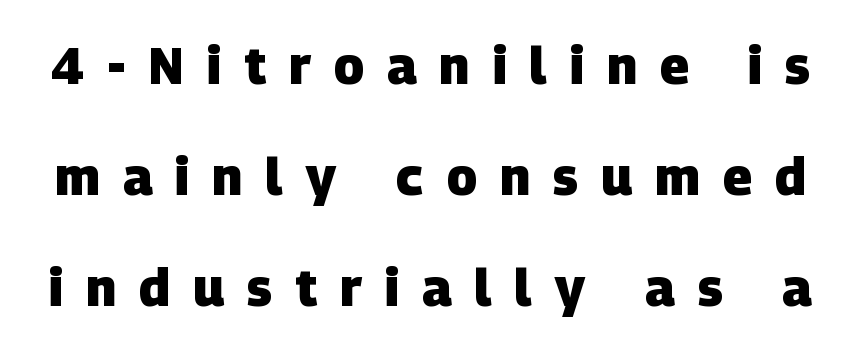
The image shows 51 px heavy sans-serif type; set loose line spacing (2.18x), unusually wide letter spacing (+0.45 em), not underlined; low stroke contrast and a large x-height.
